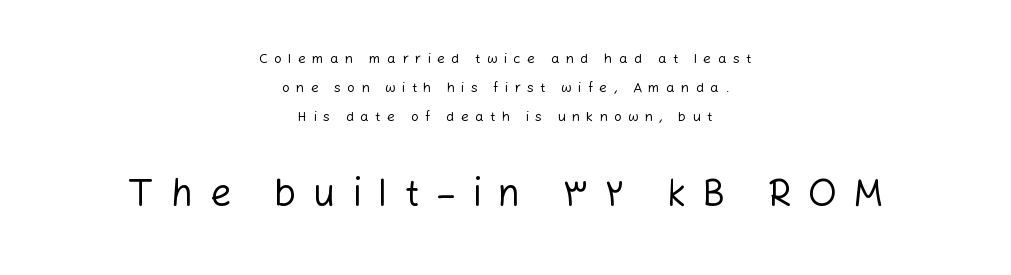
{"serif": "no", "italic": "no", "bold": "no", "weight": "regular", "width": "normal", "stroke_contrast": "low", "x_height": "medium", "monospaced": "no", "underline": "no", "align": "center", "line_spacing": "loose", "line_spacing_ratio": 2.06, "letter_spacing": "wide", "letter_spacing_em": 0.44, "larger_block": "second", "size_ratio": 2.71, "glyph_px": 38}
